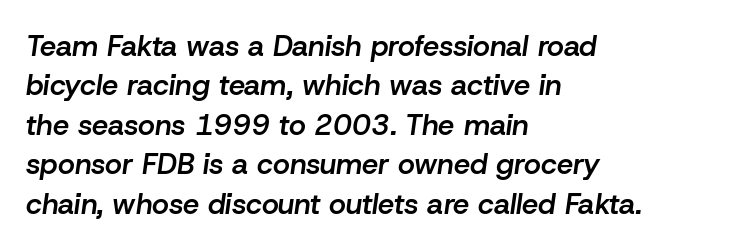
The image shows 29 px semibold type, italic (leaning right); set left-aligned, normal line spacing (1.36x), normal letter spacing, not underlined; low stroke contrast and a medium x-height.
